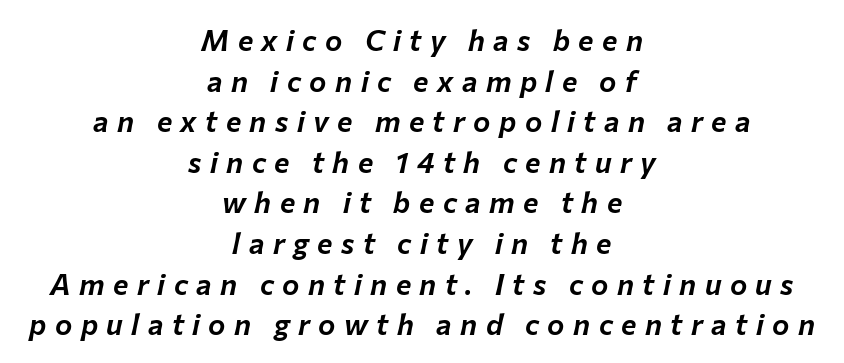
{"italic": "yes", "lean": "right", "slant_degrees": 12, "width": "normal", "stroke_contrast": "low", "x_height": "medium", "monospaced": "no", "underline": "no", "align": "center", "line_spacing": "normal", "line_spacing_ratio": 1.4, "letter_spacing": "wide", "letter_spacing_em": 0.29, "glyph_px": 29}
